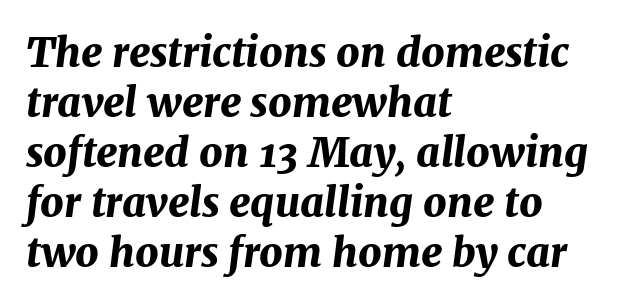
Q: Is the text bold? A: Yes.
Q: Is the text italic (slanted)? A: Yes, it leans right by about 7 degrees.
Q: Is the text underlined? A: No.
Q: How is the paragraph aligned? A: Left-aligned.
Q: Is the spacing between letters normal or unusually wide? A: Normal.
Q: Width (condensed, normal, or wide)? A: Normal.
Q: Stroke contrast? A: Medium.
Q: x-height? A: Medium.
Q: Monospaced? A: No.
